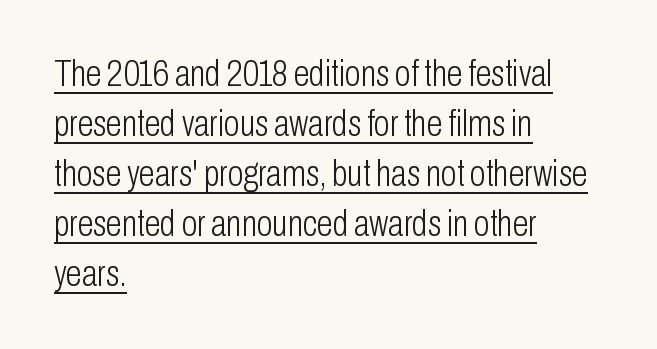
The image shows 36 px light, condensed sans-serif type, upright; set left-aligned, normal line spacing (1.39x), normal letter spacing, underlined; low stroke contrast and a medium x-height.
